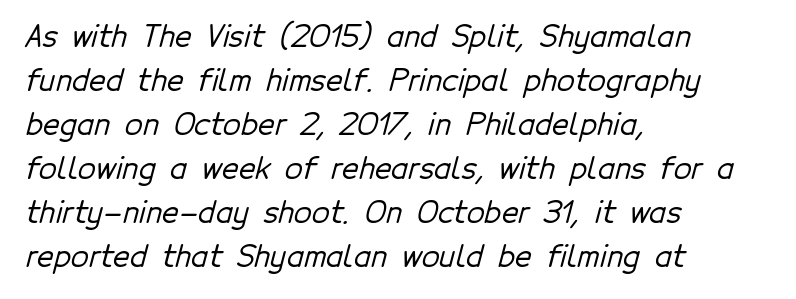
To sum up the face: it is a sans, with no serifs. In terms of leading, this rendering sits right in the middle. Note the varied advance widths — an 'i' is clearly narrower than an 'm'. Descenders are the only things crossing below the line. Each word holds together tightly as a unit, with standard inter-letter gaps.
